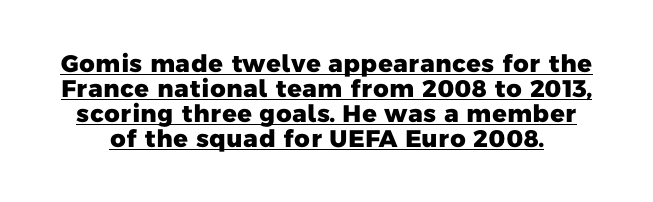
The line-height multiplier appears low, near solid setting. I'd describe the lettering as bold — thick and assertive. The tracking reads as untouched default to a designer's eye. Each line of the rendering has a horizontal stroke beneath the glyphs.
